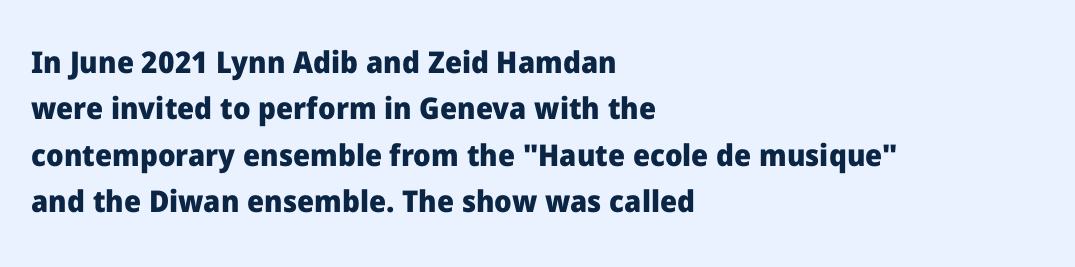
Q: Is the text bold? A: Yes.
Q: Is the text italic (slanted)? A: No, it is upright.
Q: Is the typeface a serif or a sans-serif typeface? A: Sans-serif.
Q: Is the text underlined? A: No.
Q: How is the paragraph aligned? A: Left-aligned.
Q: Is the spacing between letters normal or unusually wide? A: Normal.
Q: Is the spacing between lines tight, normal or loose? A: Normal.
Q: Width (condensed, normal, or wide)? A: Normal.
Q: Stroke contrast? A: Low.
Q: x-height? A: Medium.
Q: Monospaced? A: No.
